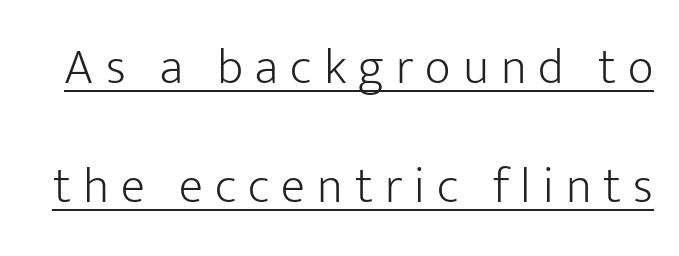
Caption: face not bold, strokes unweighted. Vertical strokes here are truly vertical. This is sans-serif lettering, the kind often seen on screens and signage. The face used here is proportionally spaced, like ordinary book or web type. Regarding leading, the lines here are spaced well apart.
